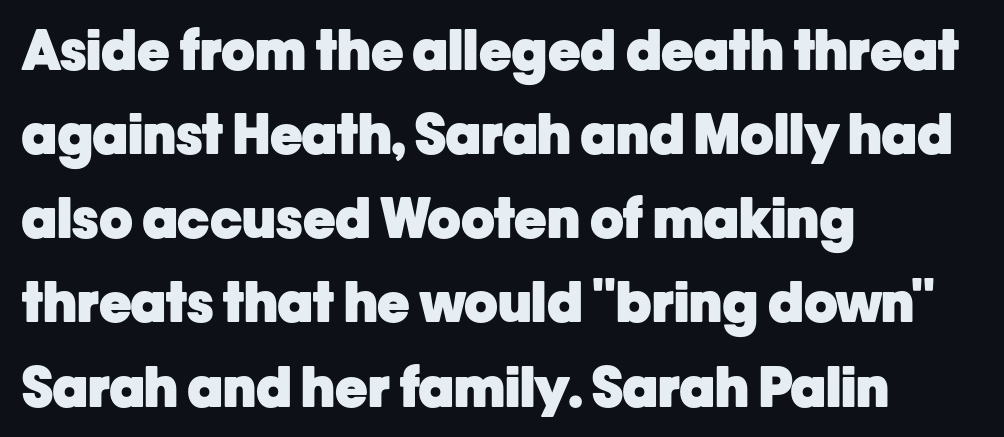
{"serif": "no", "italic": "no", "bold": "yes", "weight": "heavy", "width": "normal", "stroke_contrast": "low", "x_height": "medium", "monospaced": "no", "underline": "no", "align": "left", "line_spacing": "normal", "line_spacing_ratio": 1.53, "letter_spacing": "normal", "letter_spacing_em": 0.0, "glyph_px": 55}
